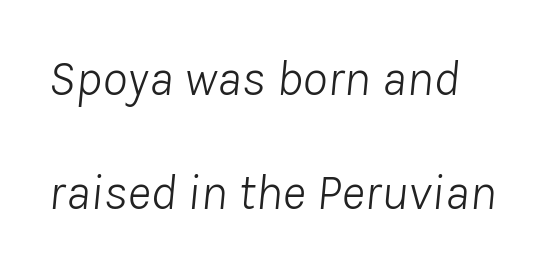
The image shows 51 px light type, italic (leaning right); set left-aligned, loose line spacing (2.23x), normal letter spacing, not underlined; low stroke contrast and a medium x-height.
